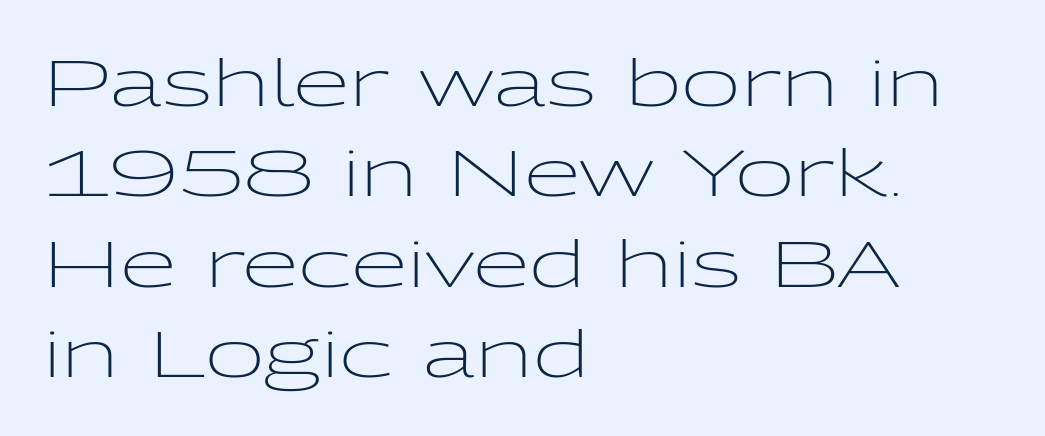
Q: Is the text bold? A: No.
Q: Is the text italic (slanted)? A: No, it is upright.
Q: Is the typeface a serif or a sans-serif typeface? A: Sans-serif.
Q: Is the text underlined? A: No.
Q: How is the paragraph aligned? A: Left-aligned.
Q: Is the spacing between letters normal or unusually wide? A: Normal.
Q: Is the spacing between lines tight, normal or loose? A: Normal.
Q: Width (condensed, normal, or wide)? A: Wide.
Q: Stroke contrast? A: Low.
Q: x-height? A: Medium.
Q: Monospaced? A: No.
